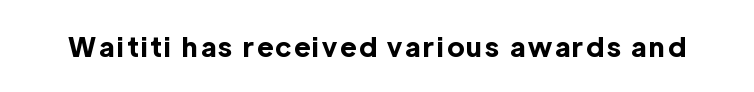
{"italic": "no", "bold": "yes", "underline": "no", "glyph_px": 27}
